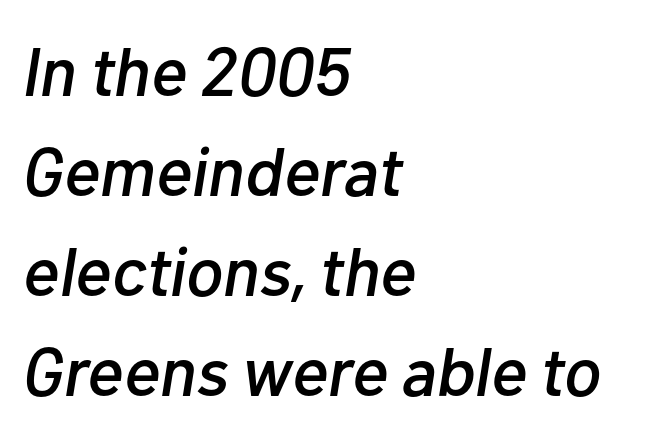
The image shows 69 px text type, italic (leaning right); set left-aligned, normal line spacing (1.45x), normal letter spacing, not underlined; low stroke contrast and a medium x-height.
